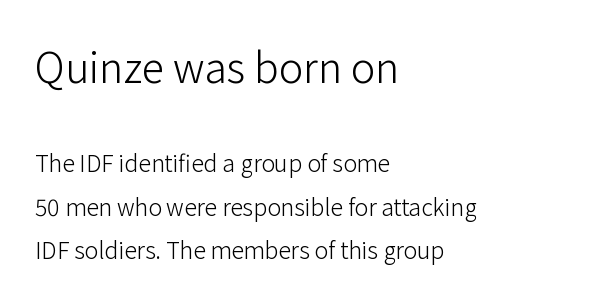
There is no visible air inserted between adjacent glyphs. Descenders hang freely into open space. Top chunk: large. Bottom chunk: small. You can tell from the bare stems that sans-serif type was used. Think of a printed novel: that variable character pitch is what you see here.
